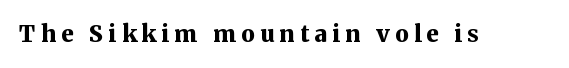
{"italic": "no", "bold": "yes", "underline": "no", "letter_spacing": "wide", "letter_spacing_em": 0.23, "glyph_px": 23}
